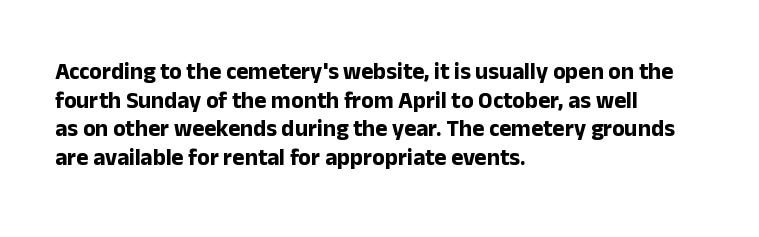
The image shows 23 px bold type, upright; set left-aligned, normal line spacing (1.25x), normal letter spacing, not underlined.
